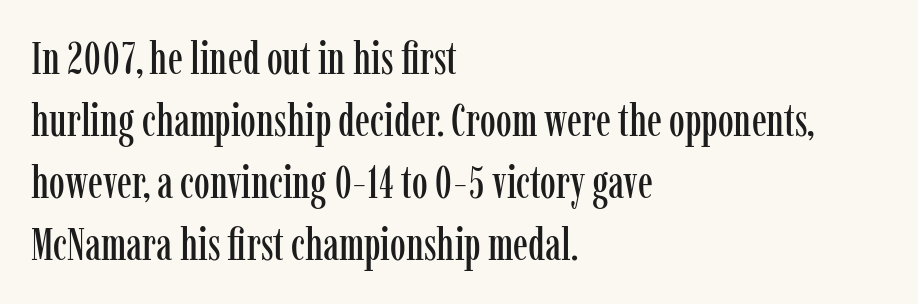
Q: Is the text italic (slanted)? A: No, it is upright.
Q: Is the typeface a serif or a sans-serif typeface? A: Serif.
Q: Is the text underlined? A: No.
Q: How is the paragraph aligned? A: Left-aligned.
Q: Is the spacing between letters normal or unusually wide? A: Normal.
Q: Is the spacing between lines tight, normal or loose? A: Normal.
Q: Width (condensed, normal, or wide)? A: Condensed.
Q: Stroke contrast? A: Low.
Q: x-height? A: Medium.
Q: Monospaced? A: No.
